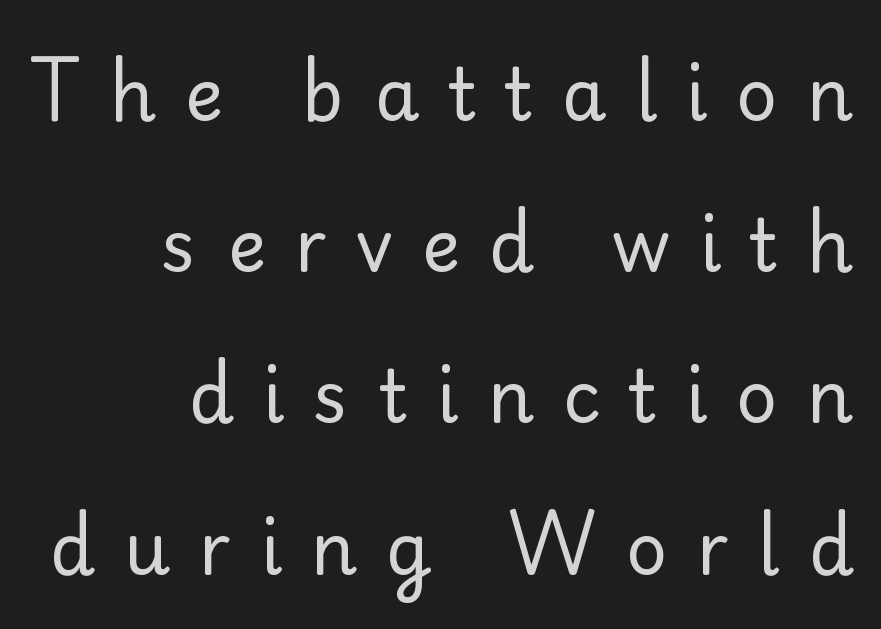
Q: Is the text bold? A: No.
Q: Is the text italic (slanted)? A: No, it is upright.
Q: Is the typeface a serif or a sans-serif typeface? A: Sans-serif.
Q: Is the text underlined? A: No.
Q: How is the paragraph aligned? A: Right-aligned.
Q: Is the spacing between letters normal or unusually wide? A: Unusually wide.
Q: Is the spacing between lines tight, normal or loose? A: Loose.
Q: Width (condensed, normal, or wide)? A: Normal.
Q: Stroke contrast? A: Low.
Q: x-height? A: Small.
Q: Monospaced? A: No.
